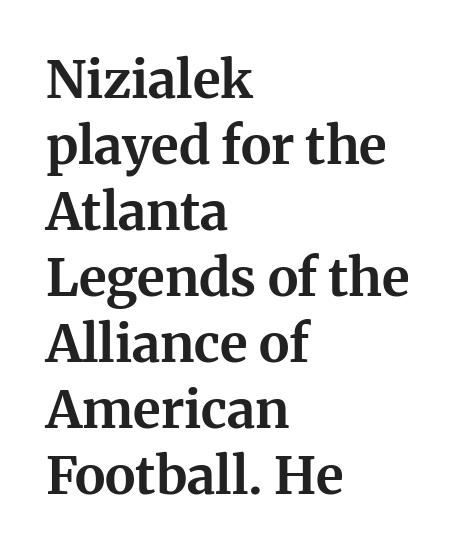
Q: Is the text bold? A: Yes.
Q: Is the text italic (slanted)? A: No, it is upright.
Q: Is the typeface a serif or a sans-serif typeface? A: Serif.
Q: Is the text underlined? A: No.
Q: How is the paragraph aligned? A: Left-aligned.
Q: Is the spacing between letters normal or unusually wide? A: Normal.
Q: Is the spacing between lines tight, normal or loose? A: Normal.
Q: Width (condensed, normal, or wide)? A: Normal.
Q: Stroke contrast? A: Medium.
Q: x-height? A: Medium.
Q: Monospaced? A: No.
